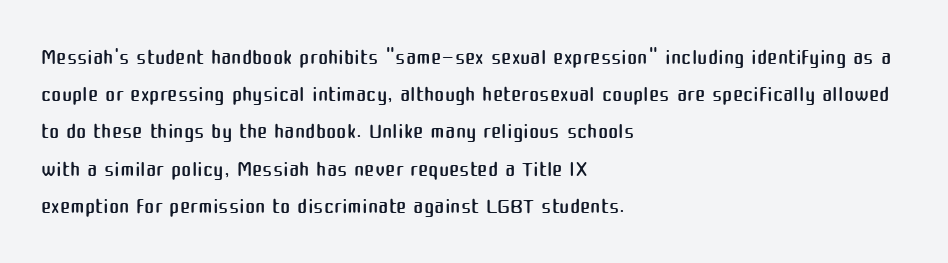
Clear beneath every line of the passage. Is the block centered? No — it sits flush against the left margin. Posture: upright roman. Think of a printed novel: that variable character pitch is what you see here.
